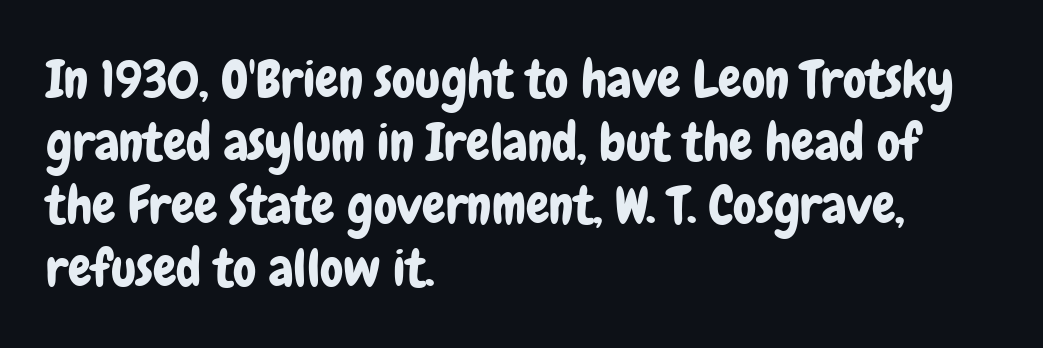
Q: Is the text italic (slanted)? A: No, it is upright.
Q: Is the typeface a serif or a sans-serif typeface? A: Sans-serif.
Q: Is the text underlined? A: No.
Q: How is the paragraph aligned? A: Left-aligned.
Q: Is the spacing between letters normal or unusually wide? A: Normal.
Q: Width (condensed, normal, or wide)? A: Condensed.
Q: Stroke contrast? A: Low.
Q: x-height? A: Medium.
Q: Monospaced? A: No.
